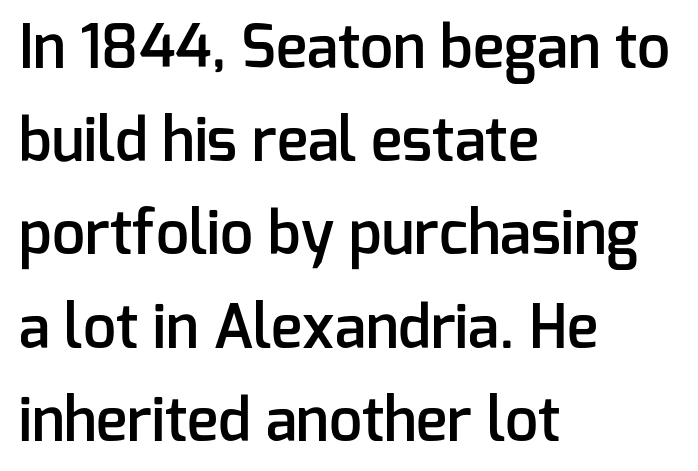
{"serif": "no", "italic": "no", "bold": "semi", "weight": "semibold", "width": "normal", "stroke_contrast": "low", "x_height": "medium", "monospaced": "no", "underline": "no", "align": "left", "line_spacing": "normal", "line_spacing_ratio": 1.58, "letter_spacing": "normal", "letter_spacing_em": 0.0, "glyph_px": 59}
